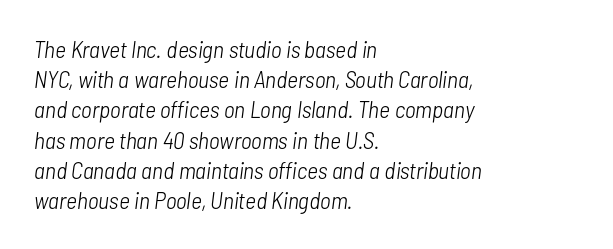
{"italic": "yes", "lean": "right", "slant_degrees": 7, "bold": "no", "underline": "no", "align": "left", "line_spacing": "normal", "line_spacing_ratio": 1.26, "letter_spacing": "normal", "letter_spacing_em": 0.0, "glyph_px": 24}
